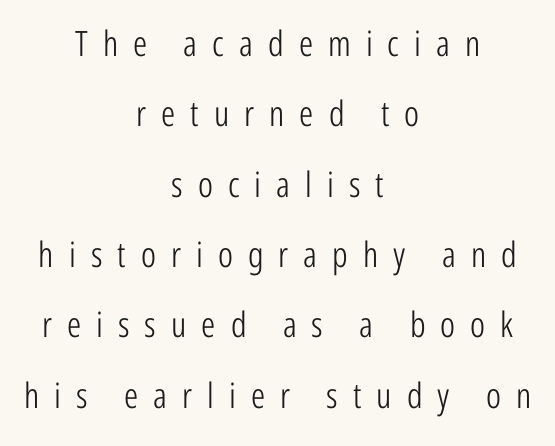
Posture: upright roman. These lines are rendered in a variable-pitch font. Which margin do the lines hug? Neither — every line sits in the middle. The face used here is rendered with a markedly widened letterfit. Nope, no serifs anywhere on these letters.
